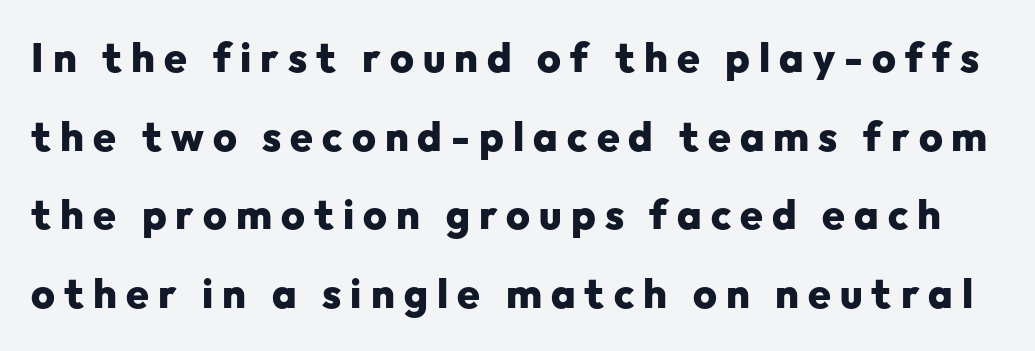
The image shows 41 px heavy sans-serif type, upright; set loose line spacing (1.92x), unusually wide letter spacing (+0.22 em), not underlined; low stroke contrast and a medium x-height.
